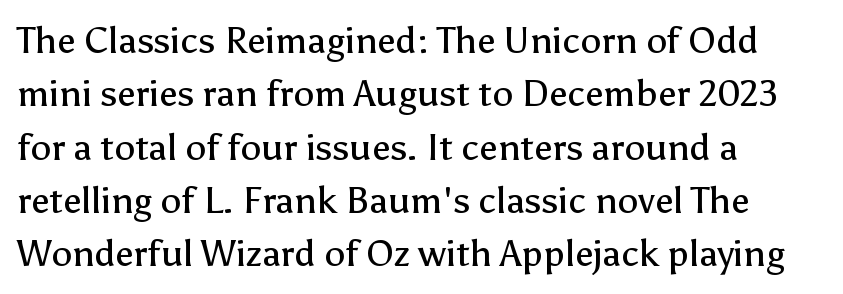
{"serif": "no", "italic": "no", "bold": "no", "weight": "regular", "width": "normal", "stroke_contrast": "low", "x_height": "medium", "monospaced": "no", "underline": "no", "align": "left", "line_spacing": "normal", "line_spacing_ratio": 1.44, "letter_spacing": "normal", "letter_spacing_em": 0.0, "glyph_px": 37}
